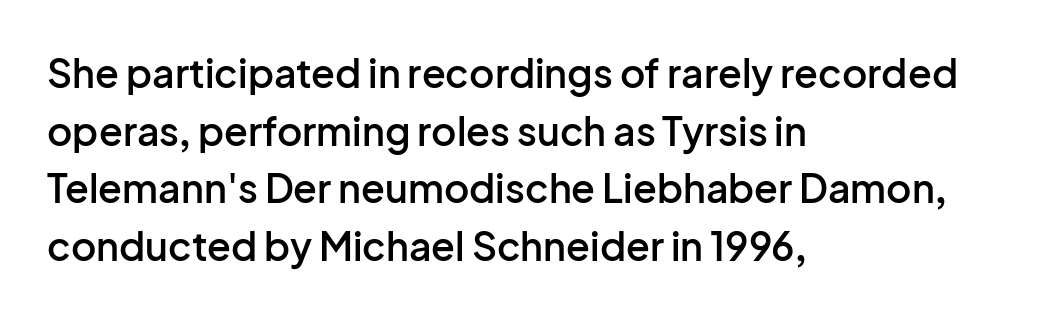
The image shows 39 px semibold sans-serif type, upright; set left-aligned, normal line spacing (1.48x), normal letter spacing, not underlined; low stroke contrast and a medium x-height.
